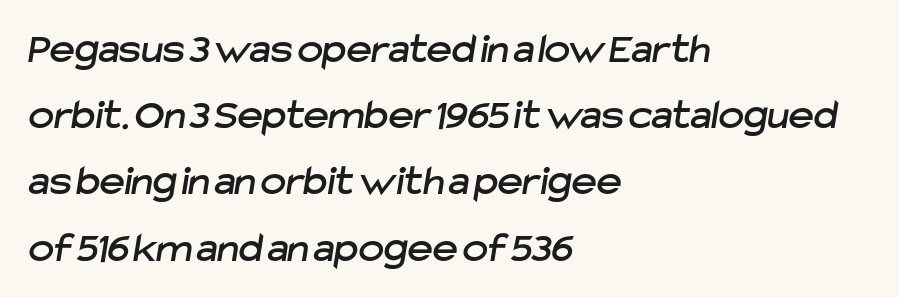
{"serif": "no", "width": "normal", "stroke_contrast": "low", "x_height": "medium", "monospaced": "no", "underline": "no", "align": "left", "line_spacing": "normal", "line_spacing_ratio": 1.54, "letter_spacing": "normal", "letter_spacing_em": 0.0, "glyph_px": 43}
